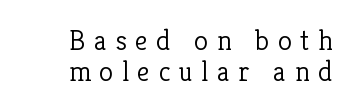
The image shows 29 px light serif type, upright; set right-aligned, tight line spacing (1.08x), unusually wide letter spacing (+0.29 em), not underlined; low stroke contrast and a medium x-height.
